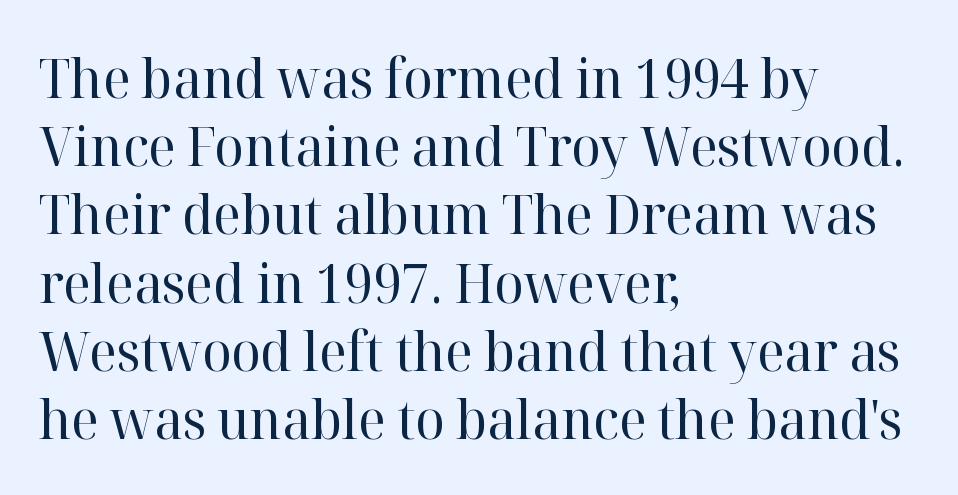
The letters stand straight up with perfectly vertical stems. The typesetter chose a ragged-right arrangement here. Is the letter spacing exaggerated? No — it looks like the ordinary default. No extra ink here — the face is not bold.
